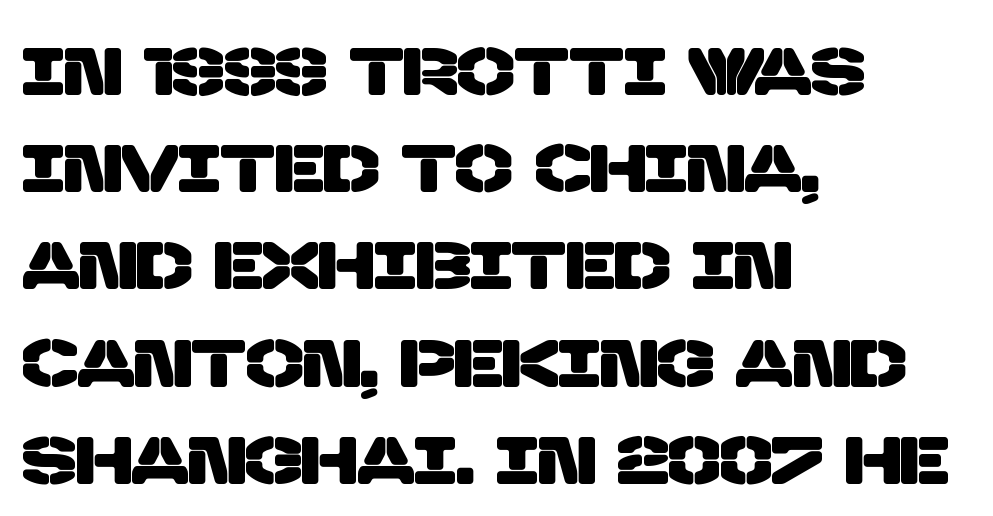
The image shows 68 px sans-serif type; set left-aligned, normal line spacing (1.43x), normal letter spacing, not underlined; low stroke contrast and a large x-height.
